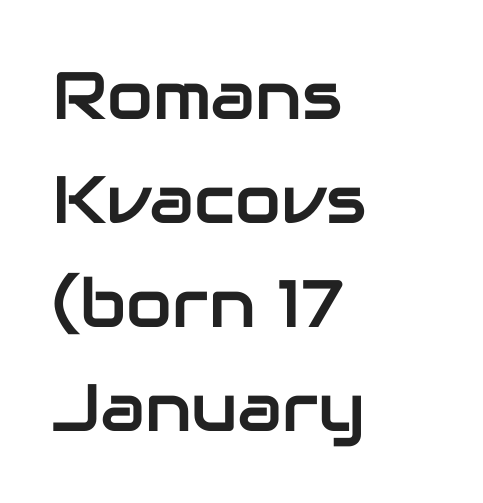
Q: Is the text italic (slanted)? A: No, it is upright.
Q: Is the typeface a serif or a sans-serif typeface? A: Sans-serif.
Q: Is the text underlined? A: No.
Q: How is the paragraph aligned? A: Left-aligned.
Q: Is the spacing between letters normal or unusually wide? A: Normal.
Q: Is the spacing between lines tight, normal or loose? A: Normal.
Q: Width (condensed, normal, or wide)? A: Normal.
Q: Stroke contrast? A: Low.
Q: x-height? A: Medium.
Q: Monospaced? A: No.
